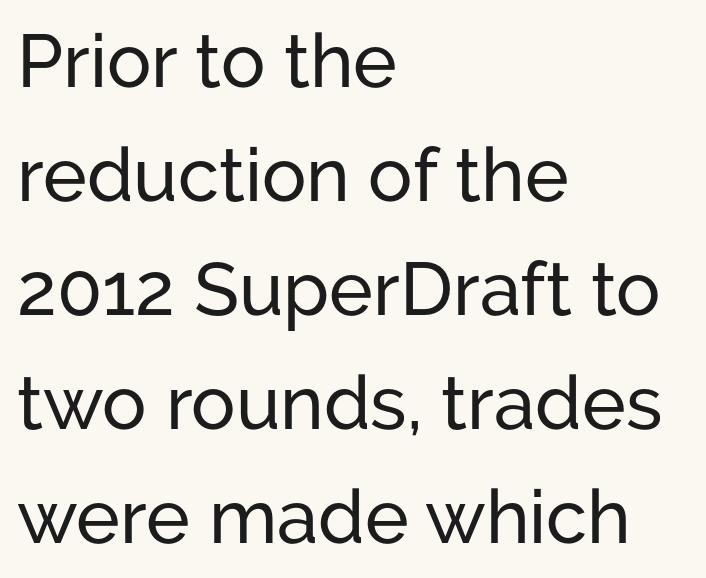
Here the designer chose a conventional face with non-uniform glyph widths. These lines keep a tight, regular rhythm from letter to letter. Rows of type keep a routine distance in the vertical direction. This is roman type, the default non-slanted kind. Note: no serifs on the glyphs. No word sits above an underline.
